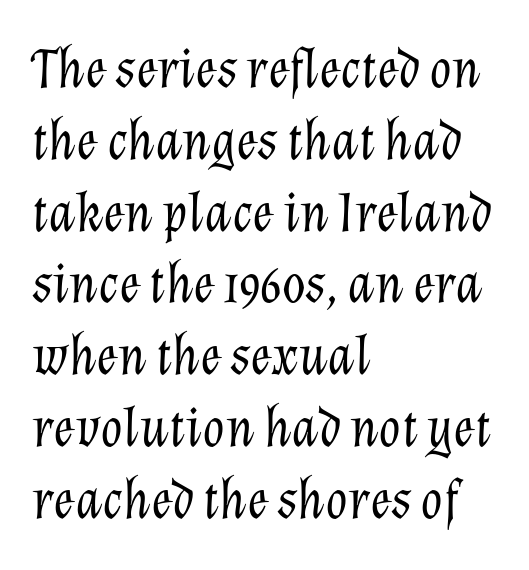
Q: Is the text bold? A: No.
Q: Is the text italic (slanted)? A: Yes, it leans right by about 12 degrees.
Q: Is the text underlined? A: No.
Q: How is the paragraph aligned? A: Left-aligned.
Q: Is the spacing between letters normal or unusually wide? A: Normal.
Q: Is the spacing between lines tight, normal or loose? A: Normal.
Q: Width (condensed, normal, or wide)? A: Normal.
Q: Stroke contrast? A: Low.
Q: x-height? A: Medium.
Q: Monospaced? A: No.
